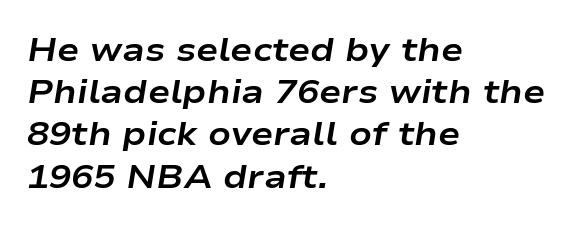
{"italic": "yes", "lean": "right", "slant_degrees": 9, "bold": "yes", "weight": "bold", "width": "wide", "stroke_contrast": "low", "x_height": "medium", "monospaced": "no", "underline": "no", "align": "left", "line_spacing": "normal", "line_spacing_ratio": 1.28, "letter_spacing": "normal", "letter_spacing_em": 0.0, "glyph_px": 33}
